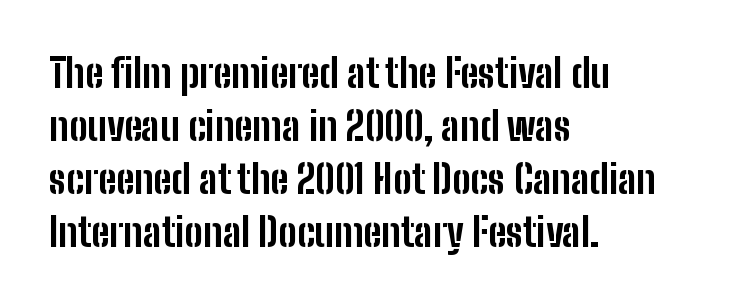
The image shows 39 px bold, condensed sans-serif type, upright; set left-aligned, normal line spacing (1.36x), normal letter spacing, not underlined; low stroke contrast and a medium x-height.
